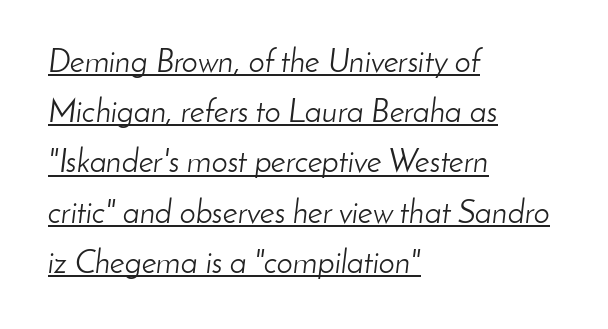
Q: Is the text bold? A: No.
Q: Is the text italic (slanted)? A: Yes, it leans right by about 8 degrees.
Q: Is the text underlined? A: Yes.
Q: How is the paragraph aligned? A: Left-aligned.
Q: Is the spacing between letters normal or unusually wide? A: Normal.
Q: Is the spacing between lines tight, normal or loose? A: Normal.
Q: Width (condensed, normal, or wide)? A: Normal.
Q: Stroke contrast? A: Low.
Q: x-height? A: Small.
Q: Monospaced? A: No.
